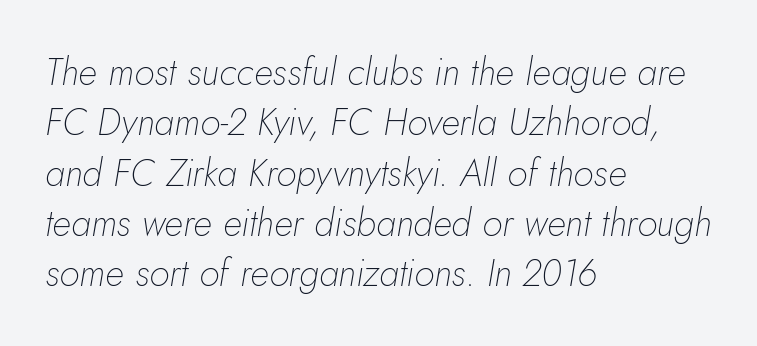
Here the designer chose a conventional face with non-uniform glyph widths. Only glyphs here, with clear space below each row. A light-to-regular cut is what we see here. Horizontally, the lines are justified to the leading edge only. This sample keeps an unexceptional amount of space between lines. This is oblique type, the kind used for emphasis or titles.
